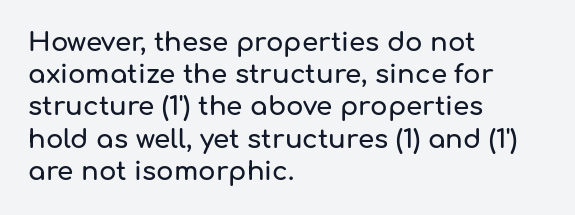
Q: Is the text italic (slanted)? A: No, it is upright.
Q: Is the text underlined? A: No.
Q: How is the paragraph aligned? A: Left-aligned.
Q: Is the spacing between letters normal or unusually wide? A: Normal.
